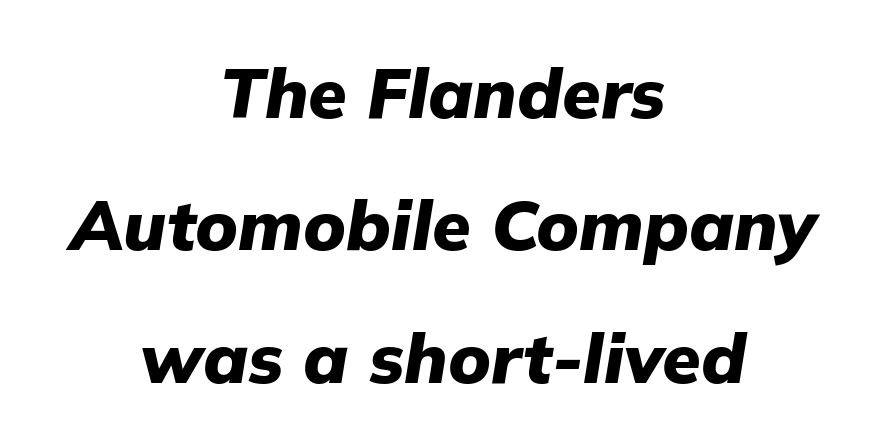
{"italic": "yes", "lean": "right", "slant_degrees": 9, "bold": "yes", "weight": "heavy", "width": "normal", "stroke_contrast": "low", "x_height": "medium", "monospaced": "no", "underline": "no", "align": "center", "line_spacing_ratio": 1.89, "letter_spacing": "normal", "letter_spacing_em": 0.0, "glyph_px": 70}
